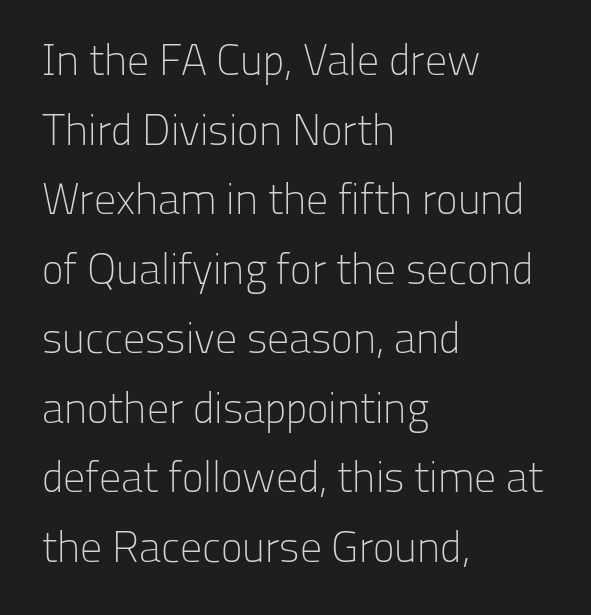
The image shows 44 px light sans-serif type, upright; set left-aligned, normal line spacing (1.58x), normal letter spacing, not underlined; low stroke contrast and a medium x-height.
